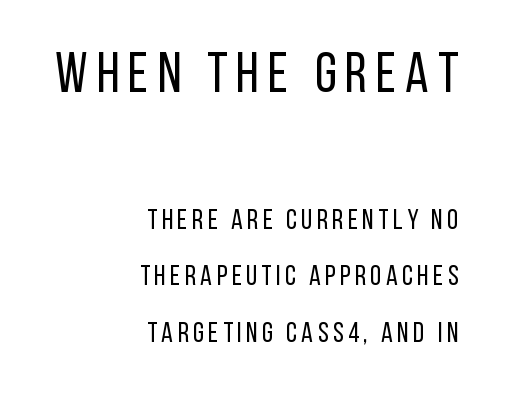
Q: Is the text bold? A: No.
Q: Is the text italic (slanted)? A: No, it is upright.
Q: Is the typeface a serif or a sans-serif typeface? A: Sans-serif.
Q: Is the text underlined? A: No.
Q: How is the paragraph aligned? A: Right-aligned.
Q: Is the spacing between lines tight, normal or loose? A: Loose.
Q: Which block of text is set in a larger size, the first (top) or the second (bottom)? A: The first (top) one.
Q: Width (condensed, normal, or wide)? A: Condensed.
Q: Stroke contrast? A: Low.
Q: x-height? A: Large.
Q: Monospaced? A: No.
